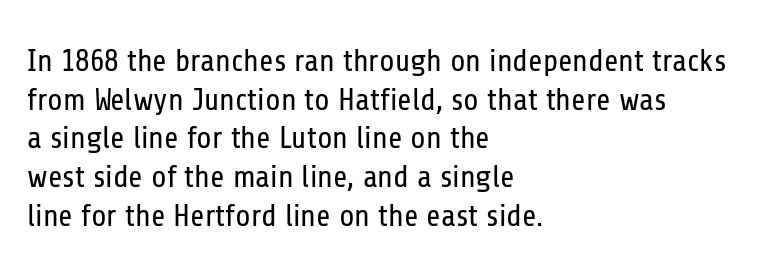
Q: Is the text bold? A: No.
Q: Is the text italic (slanted)? A: No, it is upright.
Q: Is the typeface a serif or a sans-serif typeface? A: Sans-serif.
Q: Is the text underlined? A: No.
Q: How is the paragraph aligned? A: Left-aligned.
Q: Is the spacing between letters normal or unusually wide? A: Normal.
Q: Is the spacing between lines tight, normal or loose? A: Normal.
Q: Width (condensed, normal, or wide)? A: Condensed.
Q: Stroke contrast? A: Low.
Q: x-height? A: Medium.
Q: Monospaced? A: No.
